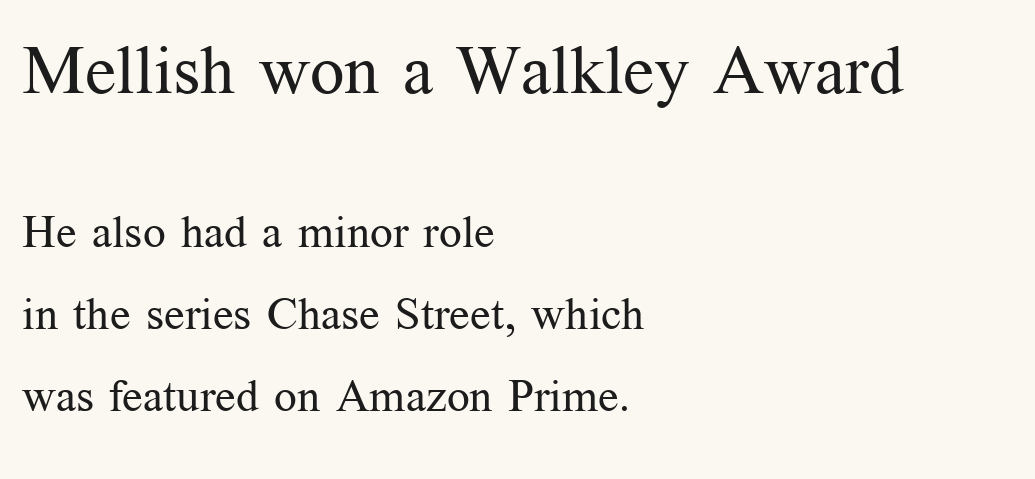
Q: Is the text bold? A: No.
Q: Is the text italic (slanted)? A: No, it is upright.
Q: Is the typeface a serif or a sans-serif typeface? A: Serif.
Q: Is the text underlined? A: No.
Q: How is the paragraph aligned? A: Left-aligned.
Q: Is the spacing between letters normal or unusually wide? A: Normal.
Q: Which block of text is set in a larger size, the first (top) or the second (bottom)? A: The first (top) one.
Q: Width (condensed, normal, or wide)? A: Normal.
Q: Stroke contrast? A: Medium.
Q: x-height? A: Medium.
Q: Monospaced? A: No.
